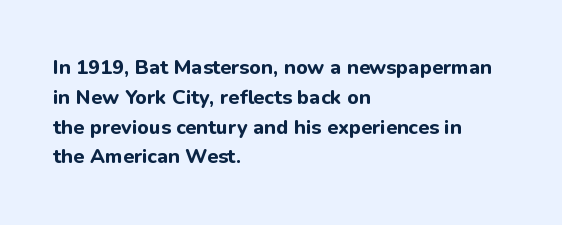
Q: Is the text bold? A: Yes.
Q: Is the text italic (slanted)? A: No, it is upright.
Q: Is the text underlined? A: No.
Q: How is the paragraph aligned? A: Left-aligned.
Q: Is the spacing between letters normal or unusually wide? A: Normal.
Q: Is the spacing between lines tight, normal or loose? A: Normal.
